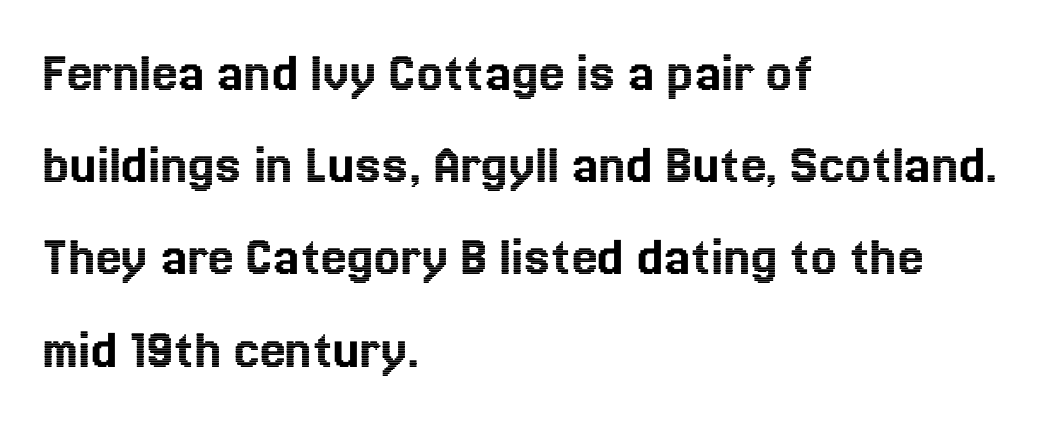
{"italic": "no", "width": "normal", "x_height": "medium", "monospaced": "no", "underline": "no", "align": "left", "line_spacing": "normal", "line_spacing_ratio": 1.59, "letter_spacing": "normal", "letter_spacing_em": 0.0, "glyph_px": 58}
